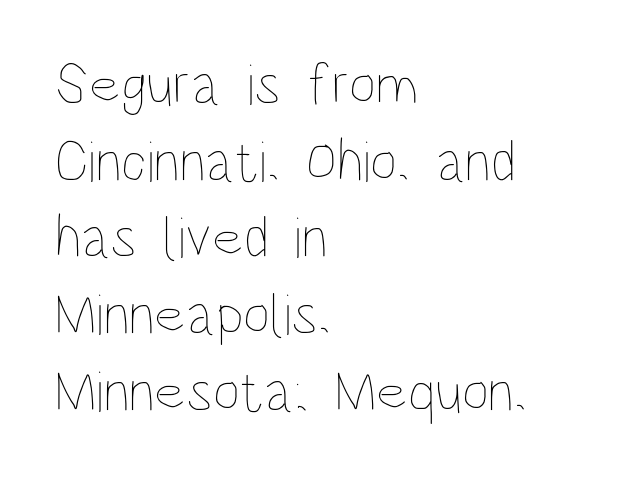
Characters remain perfectly vertical along every line. Each letter keeps its own natural width here, so spacing adapts to shape. Vertical stems look standard width or narrower in stroke. Leading matches the norm, producing a regular column.
